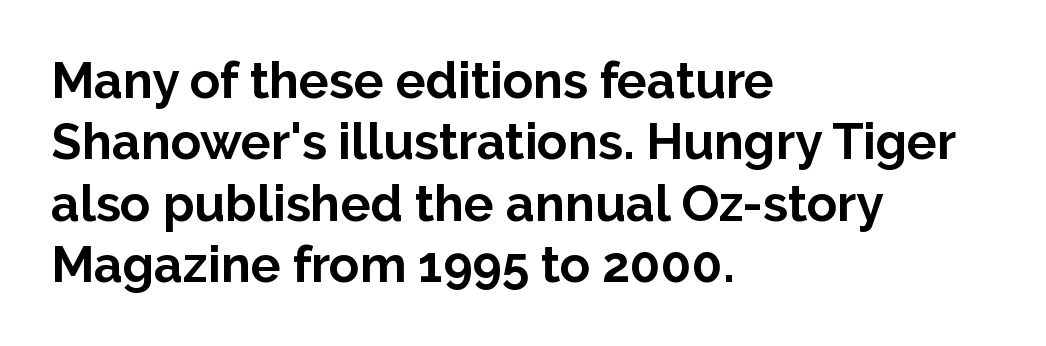
{"serif": "no", "italic": "no", "bold": "yes", "weight": "bold", "width": "normal", "stroke_contrast": "low", "x_height": "medium", "monospaced": "no", "underline": "no", "align": "left", "line_spacing_ratio": 1.23, "letter_spacing": "normal", "letter_spacing_em": 0.0, "glyph_px": 50}
